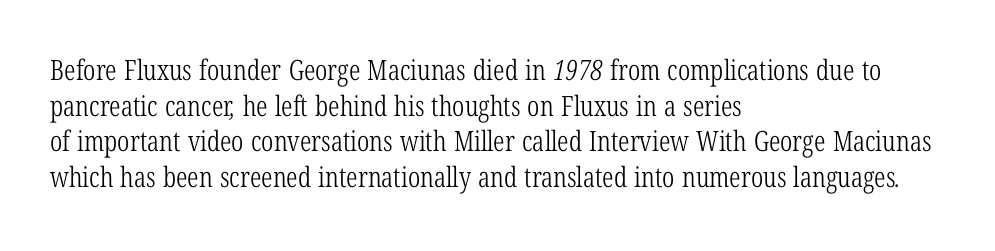
Quick note: underline off. Short and long lines alike share a common starting point at left. Line spacing here is normal. Character widths vary here, with narrow letters taking less room than wide ones.
